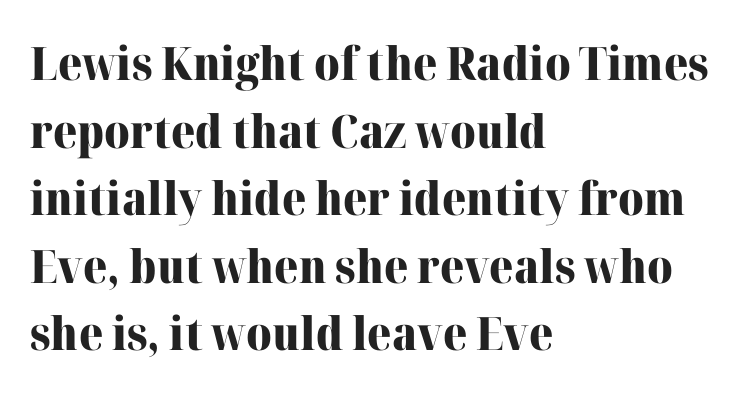
The image shows 46 px heavy serif type, upright; set left-aligned, normal line spacing (1.47x), normal letter spacing, not underlined; high stroke contrast and a medium x-height.
